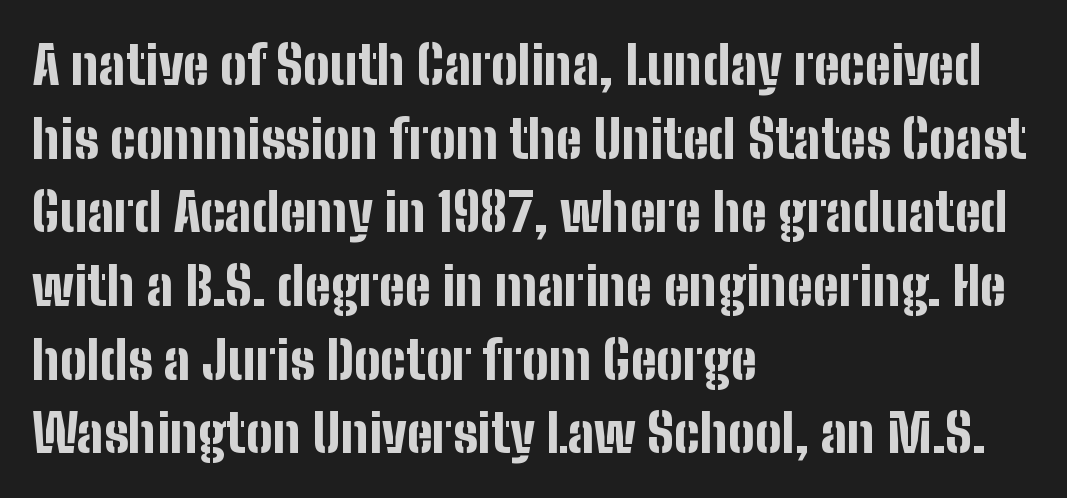
The image shows 53 px bold, condensed sans-serif type, upright; set left-aligned, normal line spacing (1.39x), normal letter spacing, not underlined; low stroke contrast and a medium x-height.
